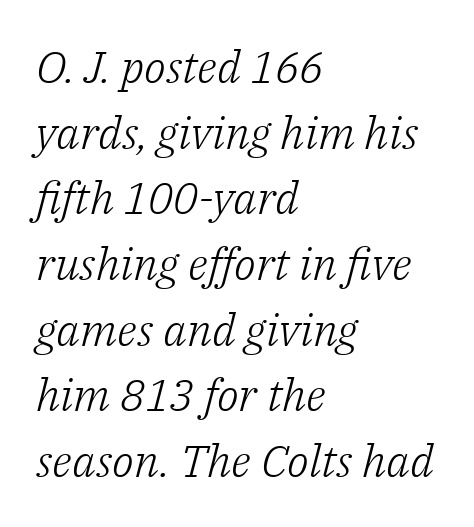
Q: Is the text bold? A: No.
Q: Is the text italic (slanted)? A: Yes, it leans right by about 14 degrees.
Q: Is the typeface a serif or a sans-serif typeface? A: Serif.
Q: Is the text underlined? A: No.
Q: How is the paragraph aligned? A: Left-aligned.
Q: Is the spacing between letters normal or unusually wide? A: Normal.
Q: Is the spacing between lines tight, normal or loose? A: Normal.
Q: Width (condensed, normal, or wide)? A: Normal.
Q: Stroke contrast? A: Low.
Q: x-height? A: Medium.
Q: Monospaced? A: No.
